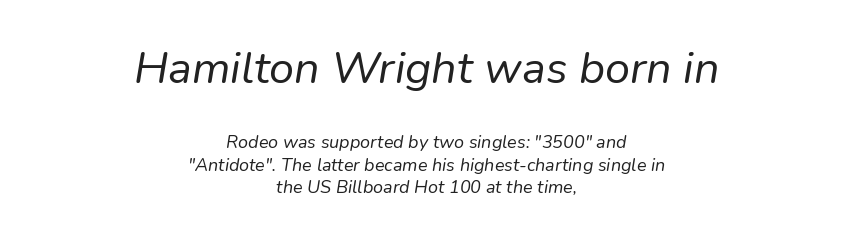
A bare baseline throughout the passage. The glyphs look as if they've been sheared to an angle. Normally led — the rows are evenly, conventionally spaced. The typesetting does not lean heavy: it is not bold. Type size steps down from the first block to the second. Each letter keeps its own natural width here, so spacing adapts to shape.
